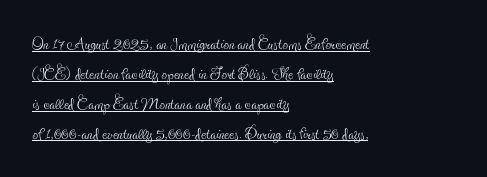
Q: Is the text bold? A: No.
Q: Is the text underlined? A: Yes.
Q: How is the paragraph aligned? A: Left-aligned.
Q: Is the spacing between letters normal or unusually wide? A: Normal.
Q: Is the spacing between lines tight, normal or loose? A: Normal.
